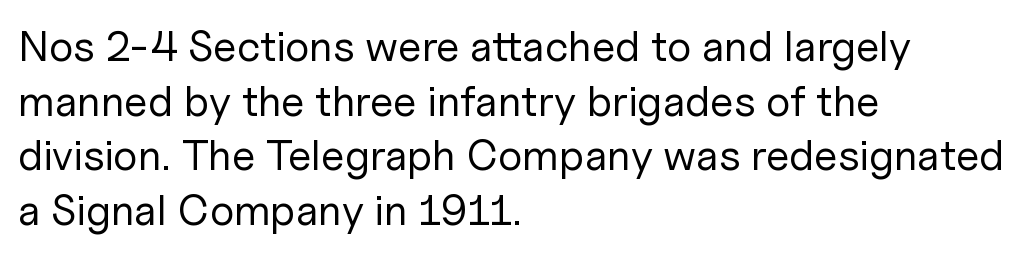
Default kerning and tracking; the words read as compact shapes. Reading down the column, the eye jumps a familiar distance to each next line. The passage shown is not underscored anywhere. Proportional: the letters do not fall into vertical columns. In CSS terms this would be text-align: left.
